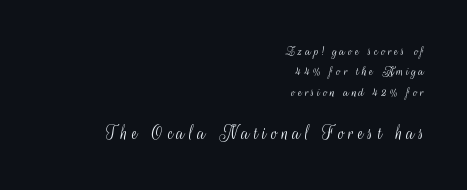
The image shows 21 px text type; set right-aligned, normal line spacing (1.45x), unusually wide letter spacing (+0.2 em), not underlined; the second (bottom) block is 1.5x larger.
